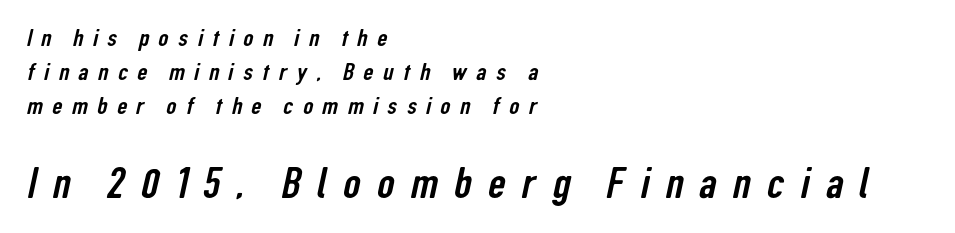
The image shows 43 px condensed sans-serif type; set left-aligned, normal line spacing (1.36x), unusually wide letter spacing (+0.38 em), not underlined; the second (bottom) block is 1.72x larger; low stroke contrast and a medium x-height.
